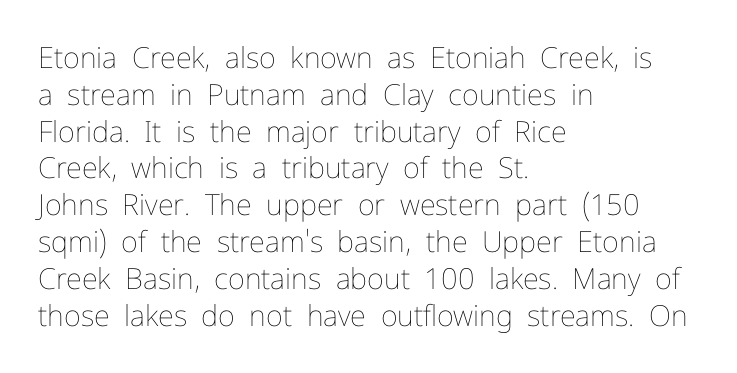
The image shows 29 px thin type, upright; set left-aligned, normal line spacing (1.27x), normal letter spacing, not underlined; low stroke contrast and a medium x-height.
